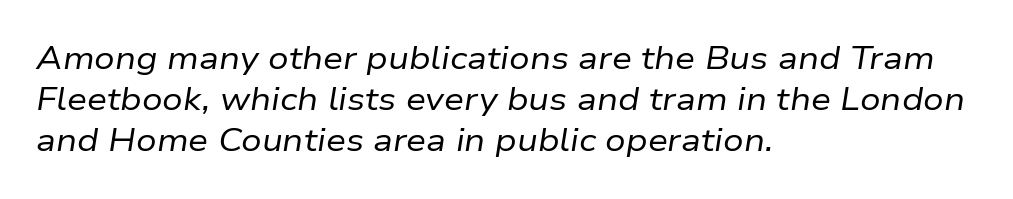
Q: Is the text bold? A: No.
Q: Is the text italic (slanted)? A: Yes, it leans right by about 9 degrees.
Q: Is the text underlined? A: No.
Q: How is the paragraph aligned? A: Left-aligned.
Q: Is the spacing between letters normal or unusually wide? A: Normal.
Q: Is the spacing between lines tight, normal or loose? A: Normal.
Q: Width (condensed, normal, or wide)? A: Normal.
Q: Stroke contrast? A: Low.
Q: x-height? A: Medium.
Q: Monospaced? A: No.
